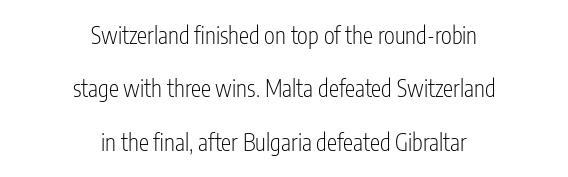
Posture: upright roman. Caption: standard tracking, unaltered. You could fit nearly another row in the gap between these rows. The face looks like a standard text weight, possibly lighter. No word sits above an underline. Centered paragraph, ragged on both sides.
